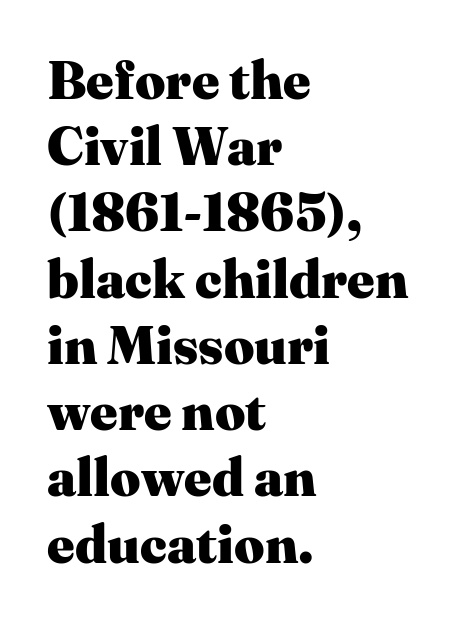
The image shows 53 px heavy serif type, upright; set left-aligned, normal line spacing (1.25x), normal letter spacing, not underlined; medium stroke contrast and a medium x-height.
